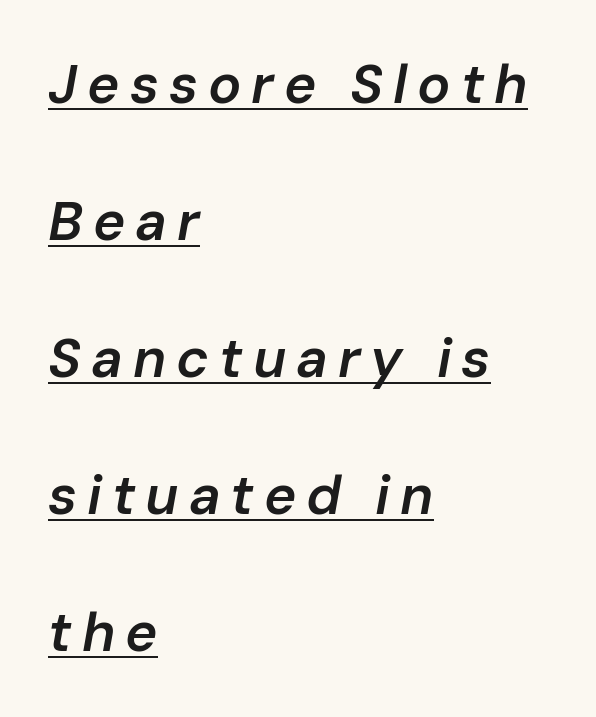
Q: Is the text bold? A: Semi-bold.
Q: Is the text italic (slanted)? A: Yes, it leans right by about 10 degrees.
Q: Is the text underlined? A: Yes.
Q: How is the paragraph aligned? A: Left-aligned.
Q: Is the spacing between lines tight, normal or loose? A: Loose.
Q: Width (condensed, normal, or wide)? A: Normal.
Q: Stroke contrast? A: Low.
Q: x-height? A: Medium.
Q: Monospaced? A: No.
